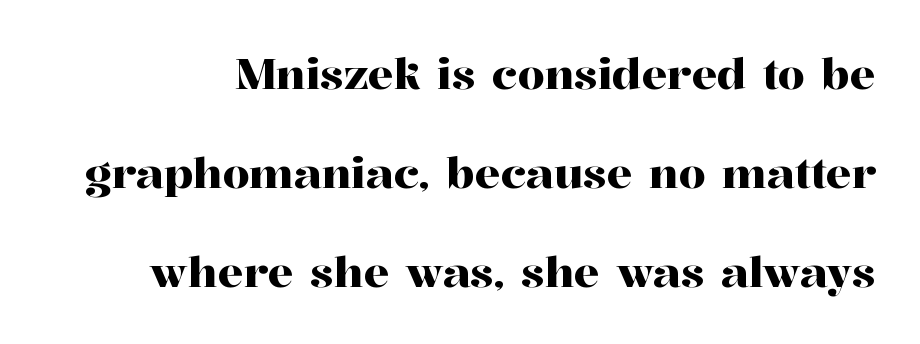
Q: Is the text italic (slanted)? A: No, it is upright.
Q: Is the typeface a serif or a sans-serif typeface? A: Serif.
Q: Is the text underlined? A: No.
Q: Is the spacing between letters normal or unusually wide? A: Normal.
Q: Is the spacing between lines tight, normal or loose? A: Loose.
Q: Width (condensed, normal, or wide)? A: Normal.
Q: Stroke contrast? A: High.
Q: x-height? A: Medium.
Q: Monospaced? A: No.
